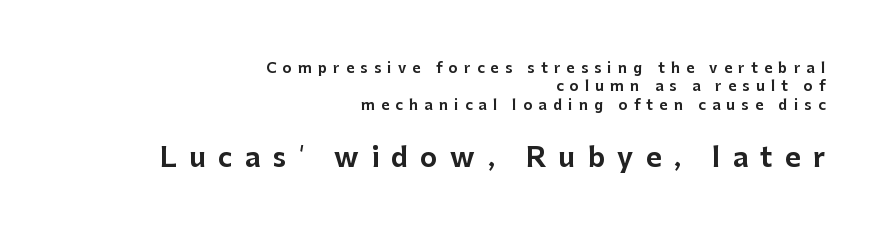
Q: Is the text italic (slanted)? A: No, it is upright.
Q: Is the text underlined? A: No.
Q: How is the paragraph aligned? A: Right-aligned.
Q: Is the spacing between letters normal or unusually wide? A: Unusually wide.
Q: Is the spacing between lines tight, normal or loose? A: Normal.
Q: Which block of text is set in a larger size, the first (top) or the second (bottom)? A: The second (bottom) one.
